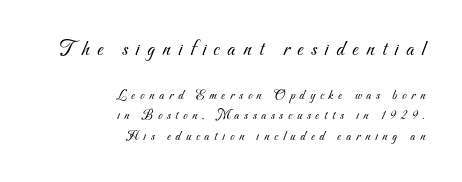
{"bold": "no", "underline": "no", "align": "right", "line_spacing": "normal", "line_spacing_ratio": 1.46, "letter_spacing": "wide", "letter_spacing_em": 0.35, "larger_block": "first", "size_ratio": 1.57, "glyph_px": 22}
